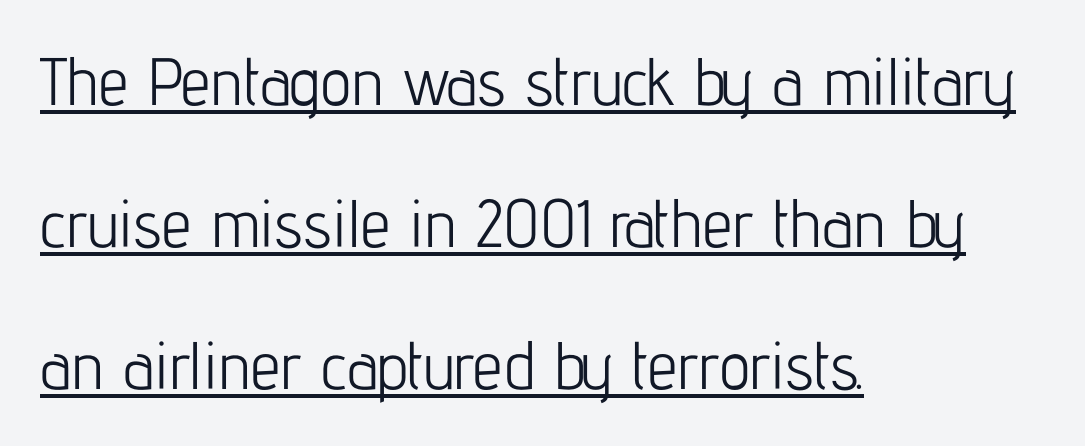
Q: Is the text bold? A: No.
Q: Is the text italic (slanted)? A: No, it is upright.
Q: Is the typeface a serif or a sans-serif typeface? A: Sans-serif.
Q: Is the text underlined? A: Yes.
Q: How is the paragraph aligned? A: Left-aligned.
Q: Is the spacing between letters normal or unusually wide? A: Normal.
Q: Is the spacing between lines tight, normal or loose? A: Loose.
Q: Width (condensed, normal, or wide)? A: Condensed.
Q: Stroke contrast? A: Low.
Q: x-height? A: Medium.
Q: Monospaced? A: No.
